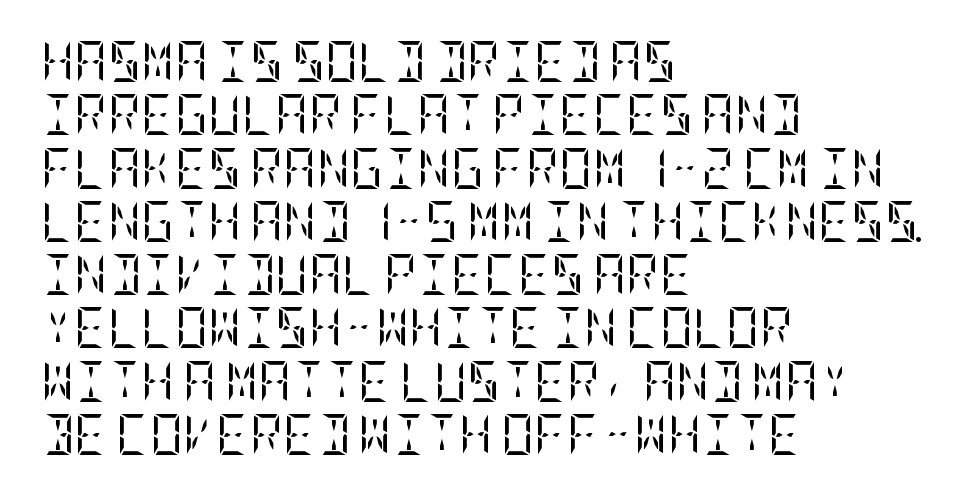
{"serif": "yes", "italic": "no", "bold": "no", "weight": "regular", "width": "condensed", "stroke_contrast": "low", "x_height": "large", "underline": "no", "align": "left", "line_spacing": "normal", "line_spacing_ratio": 1.3, "letter_spacing": "normal", "letter_spacing_em": 0.0, "glyph_px": 41}
